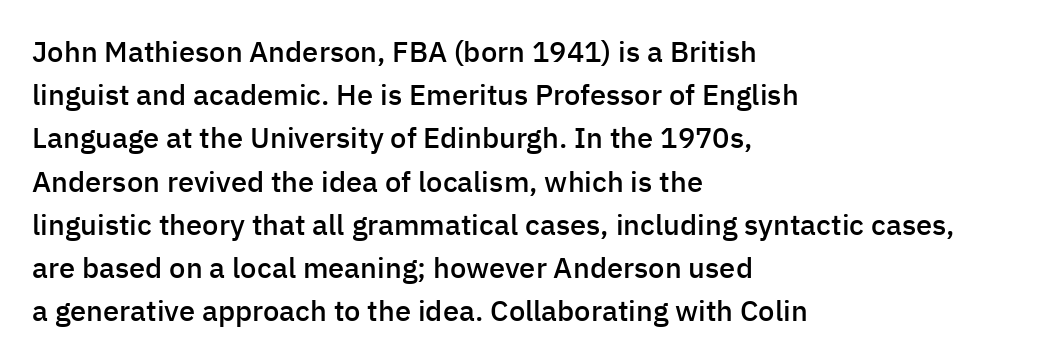
{"serif": "no", "italic": "no", "bold": "semi", "weight": "semibold", "width": "normal", "stroke_contrast": "low", "x_height": "medium", "monospaced": "no", "underline": "no", "align": "left", "line_spacing": "normal", "line_spacing_ratio": 1.49, "letter_spacing": "normal", "letter_spacing_em": 0.0, "glyph_px": 29}
